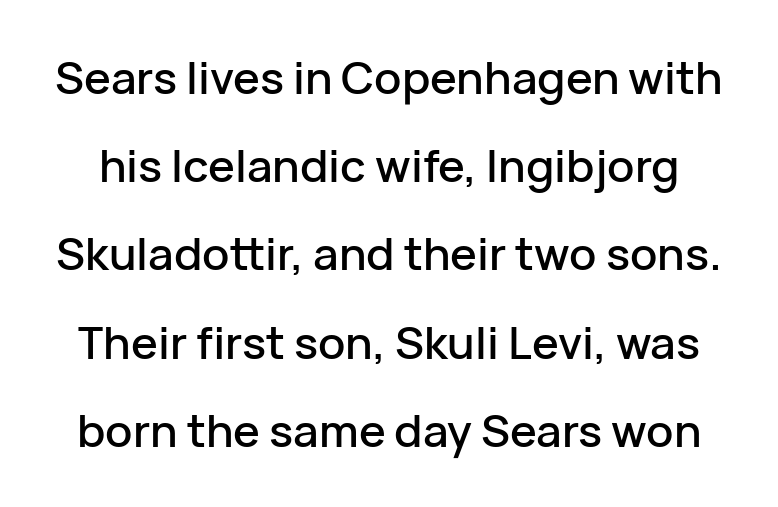
Q: Is the text italic (slanted)? A: No, it is upright.
Q: Is the typeface a serif or a sans-serif typeface? A: Sans-serif.
Q: Is the text underlined? A: No.
Q: Is the spacing between letters normal or unusually wide? A: Normal.
Q: Is the spacing between lines tight, normal or loose? A: Loose.
Q: Width (condensed, normal, or wide)? A: Normal.
Q: Stroke contrast? A: Low.
Q: x-height? A: Medium.
Q: Monospaced? A: No.
